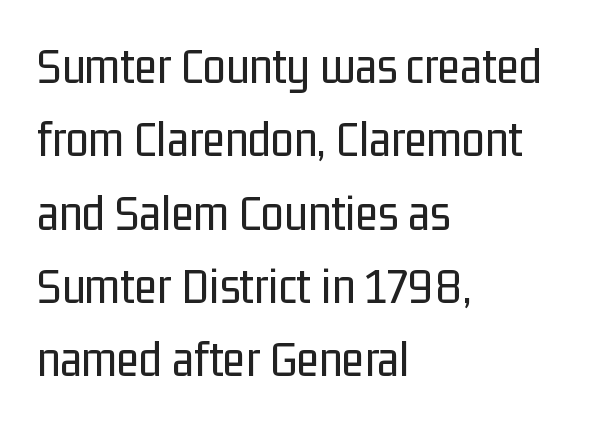
{"serif": "no", "italic": "no", "bold": "no", "weight": "regular", "width": "condensed", "stroke_contrast": "low", "x_height": "medium", "monospaced": "no", "underline": "no", "align": "left", "line_spacing": "normal", "line_spacing_ratio": 1.41, "letter_spacing": "normal", "letter_spacing_em": 0.0, "glyph_px": 52}
